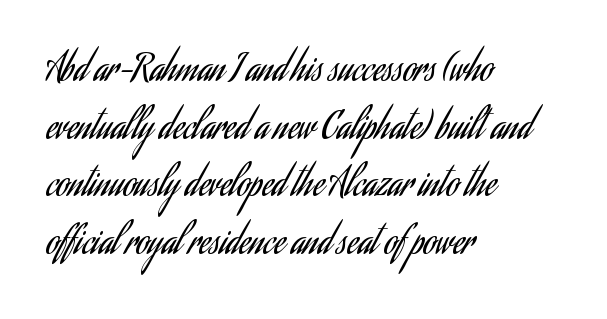
{"serif": "no", "bold": "no", "weight": "regular", "width": "condensed", "stroke_contrast": "low", "x_height": "small", "monospaced": "no", "underline": "no", "align": "left", "line_spacing": "normal", "line_spacing_ratio": 1.6, "letter_spacing": "normal", "letter_spacing_em": 0.0, "glyph_px": 36}
